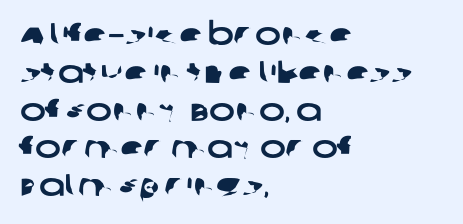
The image shows 31 px wide sans-serif type; set left-aligned, line spacing 1.22x, normal letter spacing, not underlined; low stroke contrast and a large x-height.
